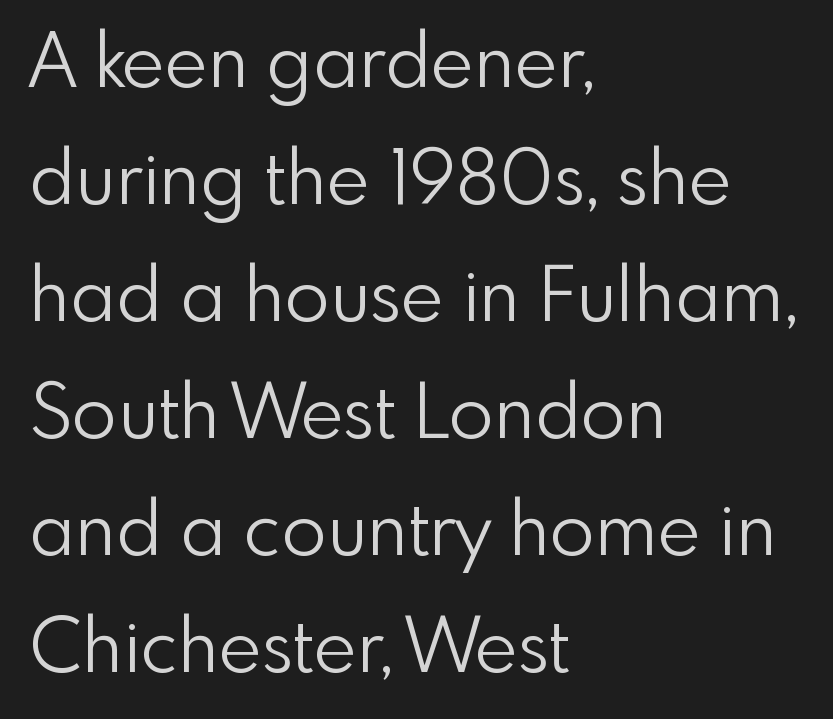
The image shows 74 px light sans-serif type, upright; set left-aligned, normal line spacing (1.58x), normal letter spacing, not underlined; a small x-height.
